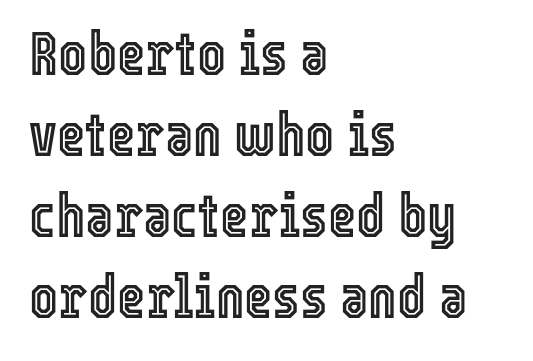
Is there any slant? The stems are plumb. Honestly, the row spacing looks completely unremarkable. The space directly below the letters is spotless. The letters advance in unequal steps, a hallmark of proportional type. The passage is arranged the way most books set body copy — flush left.
